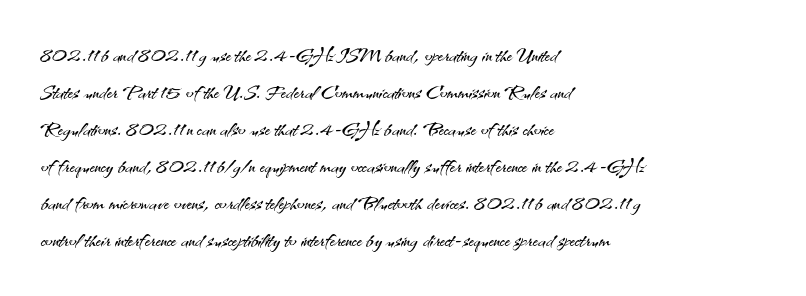
{"serif": "no", "bold": "no", "weight": "light", "width": "normal", "stroke_contrast": "medium", "x_height": "small", "monospaced": "no", "underline": "no", "align": "left", "line_spacing": "normal", "line_spacing_ratio": 1.32, "letter_spacing": "normal", "letter_spacing_em": 0.0, "glyph_px": 28}
